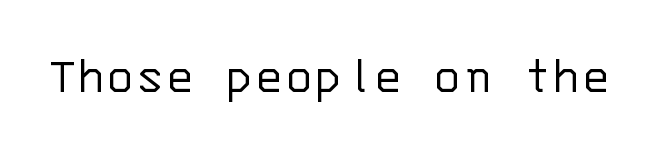
Rendered with straight, roman letterforms. Do the characters align in a grid? Yes, the font is monospaced. The typesetting does not lean heavy: it is not bold. What kind of face is this? One without serifs — a sans. How are the letters spaced? Ordinarily, with no added tracking.
